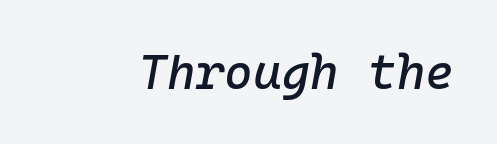
The image shows 49 px text type, italic (leaning right), monospaced; set normal letter spacing, not underlined; low stroke contrast and a medium x-height.
